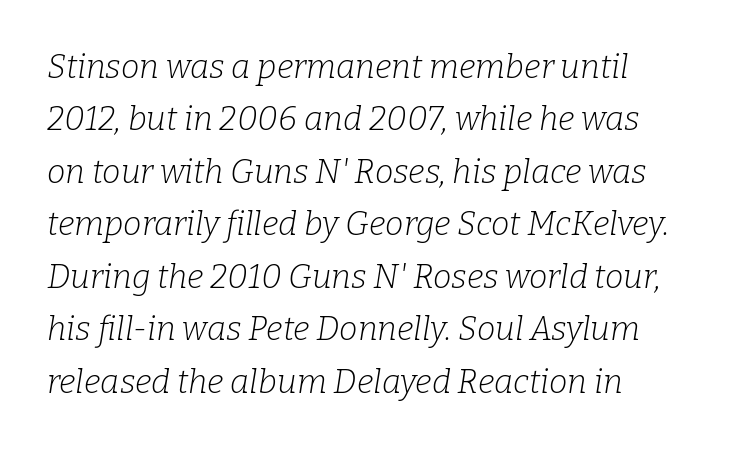
Q: Is the text bold? A: No.
Q: Is the text italic (slanted)? A: Yes, it leans right by about 9 degrees.
Q: Is the typeface a serif or a sans-serif typeface? A: Serif.
Q: Is the text underlined? A: No.
Q: Is the spacing between letters normal or unusually wide? A: Normal.
Q: Is the spacing between lines tight, normal or loose? A: Normal.
Q: Width (condensed, normal, or wide)? A: Normal.
Q: Stroke contrast? A: Low.
Q: x-height? A: Medium.
Q: Monospaced? A: No.
